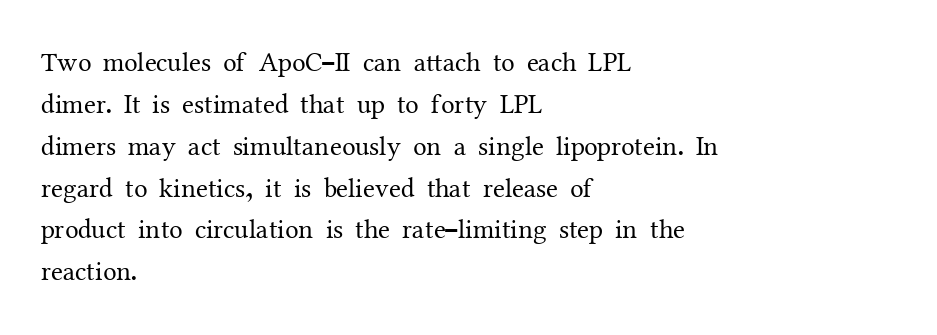
Anything drawn beneath the words? Only blank space. Each word holds together tightly as a unit, with standard inter-letter gaps. Each stroke keeps to a modest, everyday thickness or less. Normally led — the rows are evenly, conventionally spaced. In CSS terms this would be text-align: left. Does the lettering tilt? It doesn't — this is upright.
